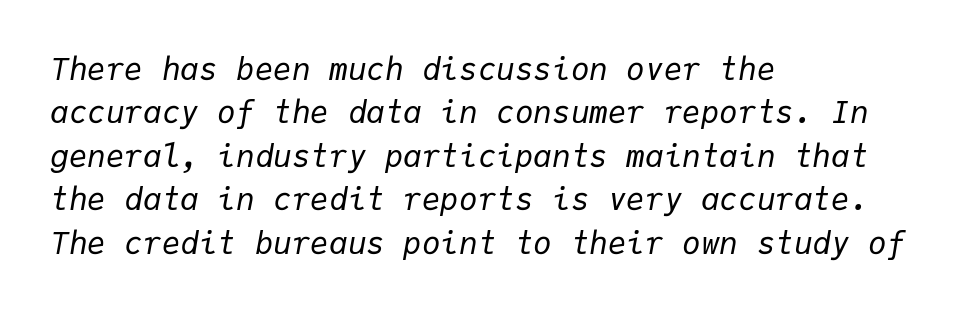
Q: Is the text bold? A: No.
Q: Is the text italic (slanted)? A: Yes, it leans right by about 9 degrees.
Q: Is the text underlined? A: No.
Q: How is the paragraph aligned? A: Left-aligned.
Q: Is the spacing between letters normal or unusually wide? A: Normal.
Q: Is the spacing between lines tight, normal or loose? A: Normal.
Q: Width (condensed, normal, or wide)? A: Normal.
Q: Stroke contrast? A: Low.
Q: x-height? A: Medium.
Q: Monospaced? A: Yes.
